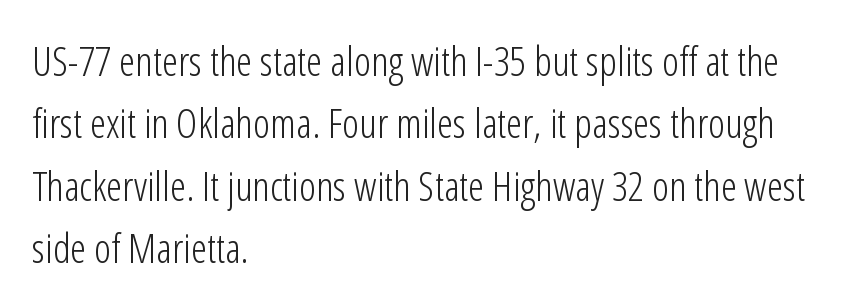
{"serif": "no", "italic": "no", "bold": "no", "weight": "light", "width": "condensed", "stroke_contrast": "low", "x_height": "medium", "monospaced": "no", "underline": "no", "align": "left", "line_spacing": "normal", "line_spacing_ratio": 1.52, "letter_spacing": "normal", "letter_spacing_em": 0.0, "glyph_px": 41}
